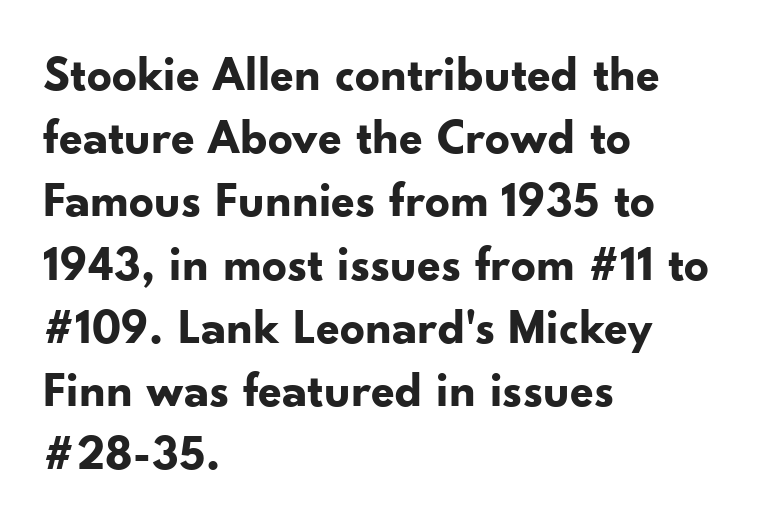
Q: Is the text bold? A: Yes.
Q: Is the text italic (slanted)? A: No, it is upright.
Q: Is the typeface a serif or a sans-serif typeface? A: Sans-serif.
Q: Is the text underlined? A: No.
Q: How is the paragraph aligned? A: Left-aligned.
Q: Is the spacing between letters normal or unusually wide? A: Normal.
Q: Is the spacing between lines tight, normal or loose? A: Normal.
Q: Width (condensed, normal, or wide)? A: Normal.
Q: Stroke contrast? A: Low.
Q: x-height? A: Small.
Q: Monospaced? A: No.
